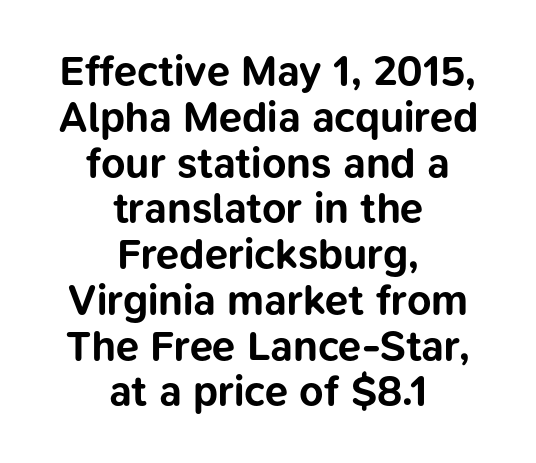
In terms of leading, this rendering errs on the cramped side. Varying glyph widths throughout — classic text-font behaviour. Centered paragraph, ragged on both sides. The letters carry no serifs — their stems end cleanly without finishing strokes.
